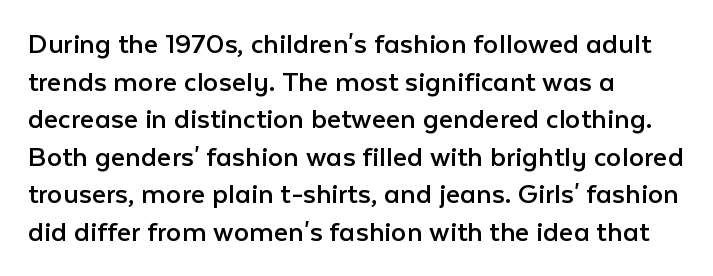
Q: Is the text bold? A: No.
Q: Is the text italic (slanted)? A: No, it is upright.
Q: Is the typeface a serif or a sans-serif typeface? A: Sans-serif.
Q: Is the text underlined? A: No.
Q: How is the paragraph aligned? A: Left-aligned.
Q: Is the spacing between letters normal or unusually wide? A: Normal.
Q: Width (condensed, normal, or wide)? A: Normal.
Q: Stroke contrast? A: Low.
Q: x-height? A: Medium.
Q: Monospaced? A: No.
